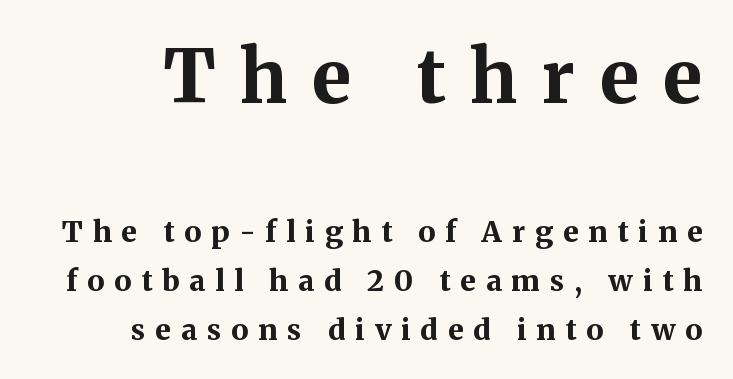
The image shows 73 px bold serif type, upright; set normal line spacing (1.69x), unusually wide letter spacing (+0.34 em), not underlined; the first (top) block is 2.52x larger; medium stroke contrast and a medium x-height.
